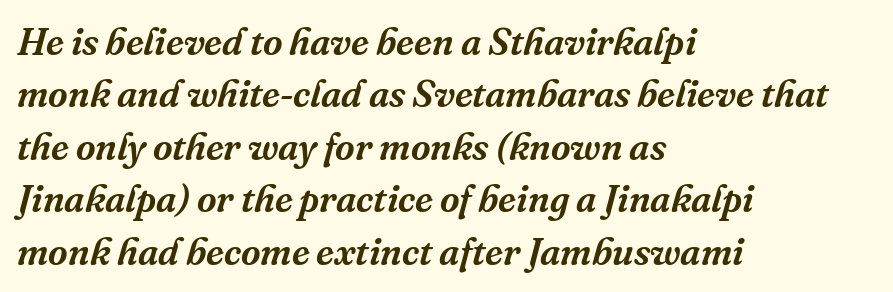
Q: Is the text italic (slanted)? A: Yes, it leans right by about 16 degrees.
Q: Is the typeface a serif or a sans-serif typeface? A: Serif.
Q: Is the text underlined? A: No.
Q: How is the paragraph aligned? A: Left-aligned.
Q: Is the spacing between letters normal or unusually wide? A: Normal.
Q: Is the spacing between lines tight, normal or loose? A: Normal.
Q: Width (condensed, normal, or wide)? A: Normal.
Q: Stroke contrast? A: Medium.
Q: x-height? A: Medium.
Q: Monospaced? A: No.
